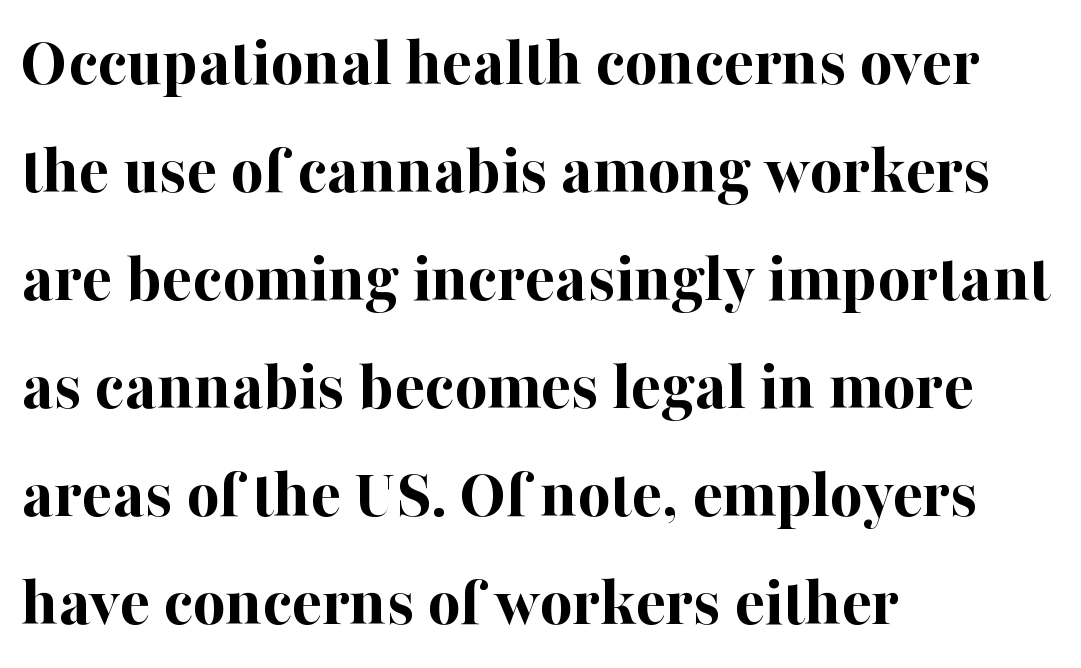
Q: Is the text bold? A: Yes.
Q: Is the text italic (slanted)? A: No, it is upright.
Q: Is the typeface a serif or a sans-serif typeface? A: Serif.
Q: Is the text underlined? A: No.
Q: How is the paragraph aligned? A: Left-aligned.
Q: Is the spacing between letters normal or unusually wide? A: Normal.
Q: Is the spacing between lines tight, normal or loose? A: Normal.
Q: Width (condensed, normal, or wide)? A: Normal.
Q: Stroke contrast? A: High.
Q: x-height? A: Medium.
Q: Monospaced? A: No.
